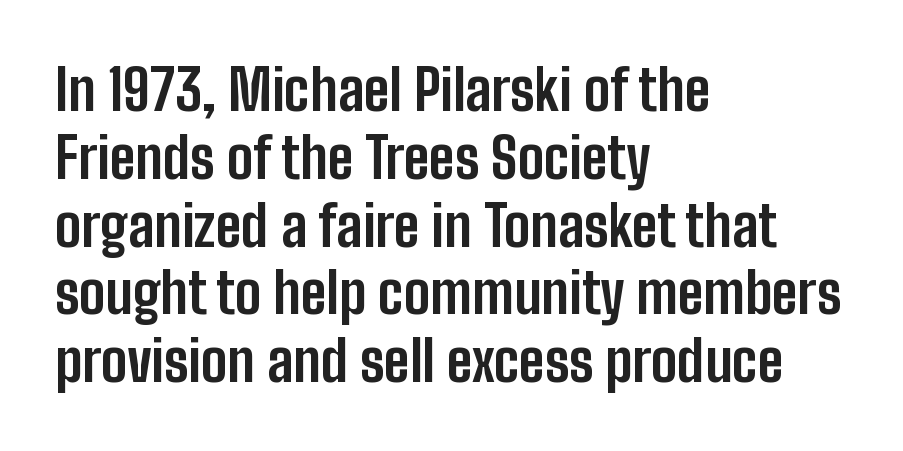
Horizontally, the lines are justified to the leading edge only. Do the characters align in a grid? No, the font is proportional. The zone under the glyphs is completely vacant. The glyphs have the mass of a bold cut. Nope, no serifs anywhere on these letters. This sample uses plain, unmodified letter spacing.
